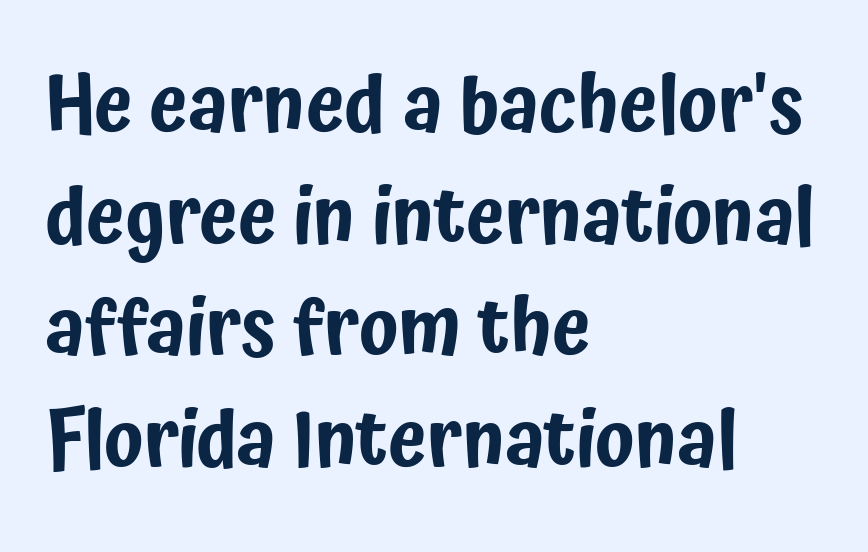
{"serif": "no", "italic": "no", "width": "condensed", "stroke_contrast": "low", "x_height": "medium", "monospaced": "no", "underline": "no", "align": "left", "line_spacing": "normal", "line_spacing_ratio": 1.43, "letter_spacing": "normal", "letter_spacing_em": 0.0, "glyph_px": 78}
